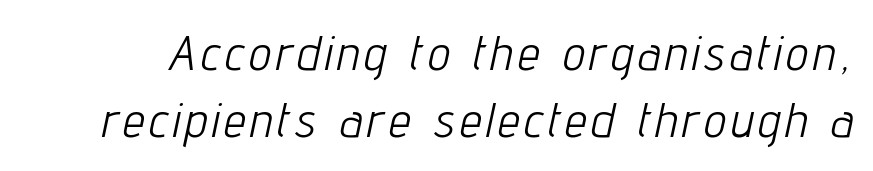
{"italic": "yes", "lean": "right", "slant_degrees": 12, "bold": "no", "weight": "light", "width": "condensed", "stroke_contrast": "low", "x_height": "medium", "monospaced": "no", "underline": "no", "line_spacing": "normal", "line_spacing_ratio": 1.36, "glyph_px": 49}
